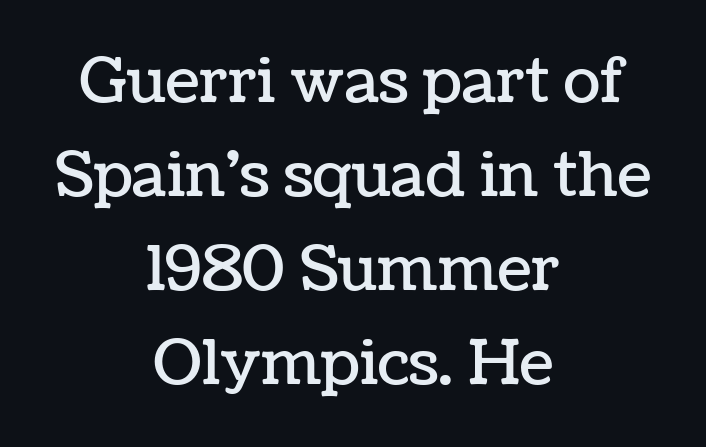
{"italic": "no", "width": "normal", "stroke_contrast": "low", "x_height": "medium", "monospaced": "no", "underline": "no", "align": "center", "line_spacing": "normal", "line_spacing_ratio": 1.54, "letter_spacing": "normal", "letter_spacing_em": 0.0, "glyph_px": 61}
